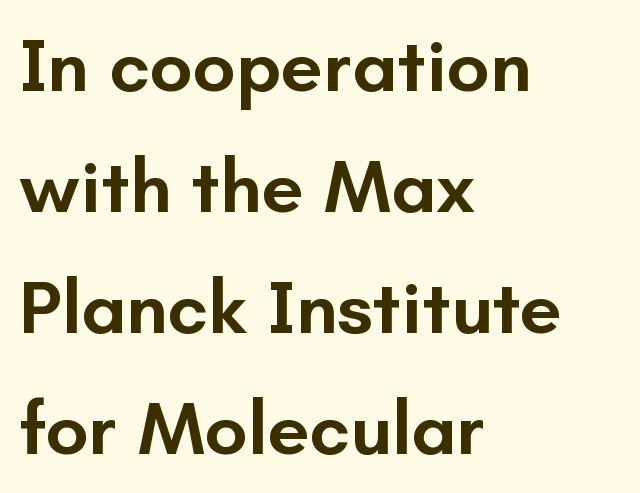
The font's upright variant was chosen for this text. Normally led — the rows are evenly, conventionally spaced. The sample has been set in demibold, a notch under bold. These lines stack with their left ends in a neat column. The face used here is proportionally spaced, like ordinary book or web type.
